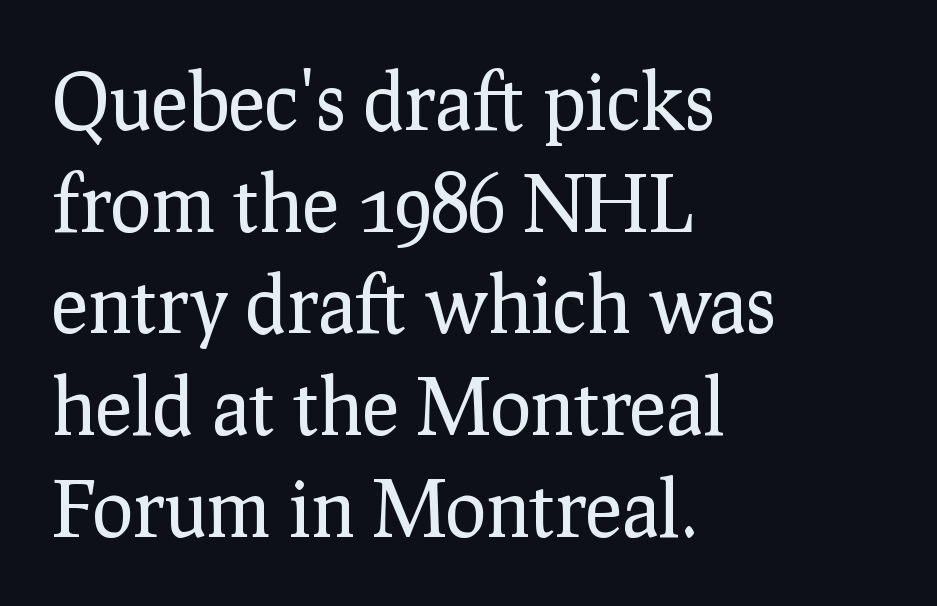
Q: Is the text bold? A: No.
Q: Is the text italic (slanted)? A: No, it is upright.
Q: Is the typeface a serif or a sans-serif typeface? A: Serif.
Q: Is the text underlined? A: No.
Q: How is the paragraph aligned? A: Left-aligned.
Q: Is the spacing between letters normal or unusually wide? A: Normal.
Q: Is the spacing between lines tight, normal or loose? A: Normal.
Q: Width (condensed, normal, or wide)? A: Normal.
Q: Stroke contrast? A: Low.
Q: x-height? A: Medium.
Q: Monospaced? A: No.
